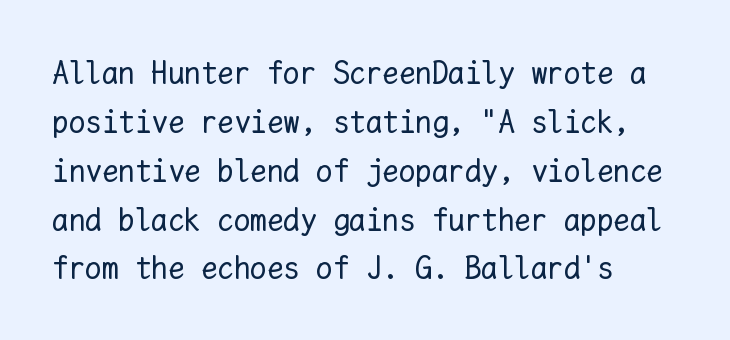
Each letter, wide or thin by design, is forced into the same width here. Lines of text with bare space underneath. Stem width sits at or under what a default text font uses. Layout note: lines flush left. Quick note: interline space is typical.
